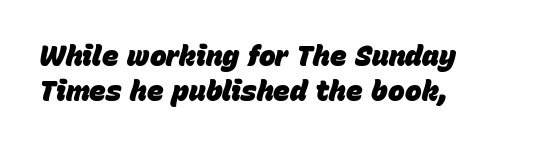
Q: Is the text bold? A: Yes.
Q: Is the text italic (slanted)? A: Yes, it leans right by about 15 degrees.
Q: Is the text underlined? A: No.
Q: How is the paragraph aligned? A: Left-aligned.
Q: Is the spacing between letters normal or unusually wide? A: Normal.
Q: Width (condensed, normal, or wide)? A: Normal.
Q: Stroke contrast? A: Low.
Q: x-height? A: Large.
Q: Monospaced? A: No.
